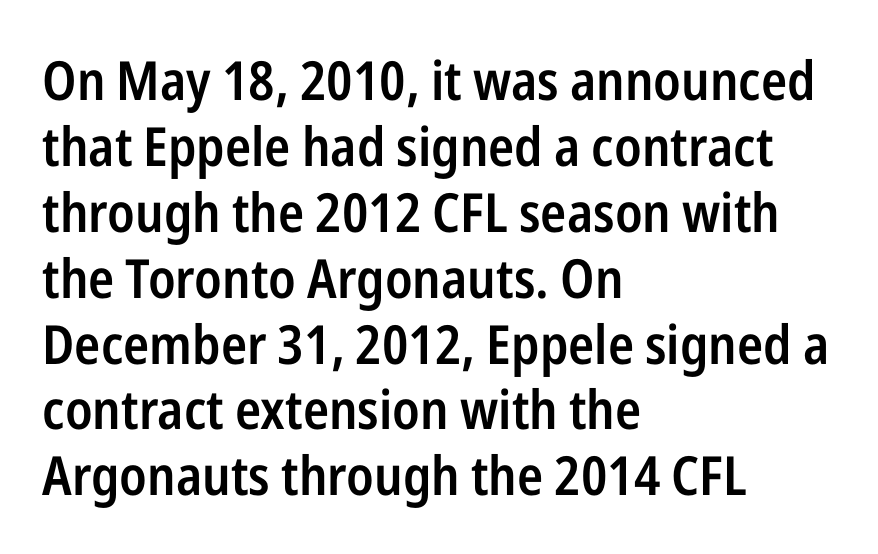
{"serif": "no", "italic": "no", "bold": "semi", "weight": "semibold", "width": "condensed", "stroke_contrast": "low", "x_height": "medium", "monospaced": "no", "underline": "no", "align": "left", "line_spacing_ratio": 1.22, "letter_spacing": "normal", "letter_spacing_em": 0.0, "glyph_px": 54}
